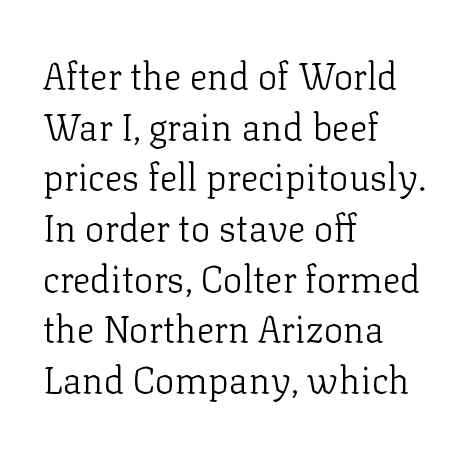
{"serif": "yes", "italic": "no", "bold": "no", "weight": "light", "width": "normal", "stroke_contrast": "low", "x_height": "medium", "monospaced": "no", "underline": "no", "align": "left", "line_spacing": "normal", "line_spacing_ratio": 1.37, "letter_spacing": "normal", "letter_spacing_em": 0.0, "glyph_px": 37}
